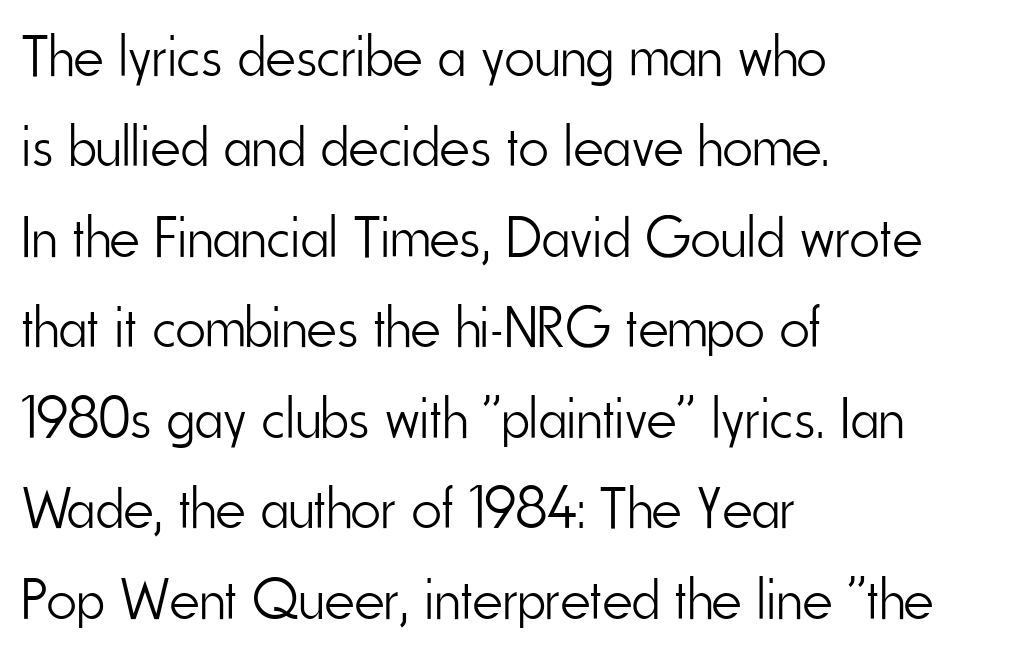
{"serif": "no", "italic": "no", "bold": "no", "weight": "light", "width": "condensed", "stroke_contrast": "low", "x_height": "small", "monospaced": "no", "underline": "no", "align": "left", "line_spacing": "normal", "line_spacing_ratio": 1.56, "letter_spacing": "normal", "letter_spacing_em": 0.0, "glyph_px": 58}
